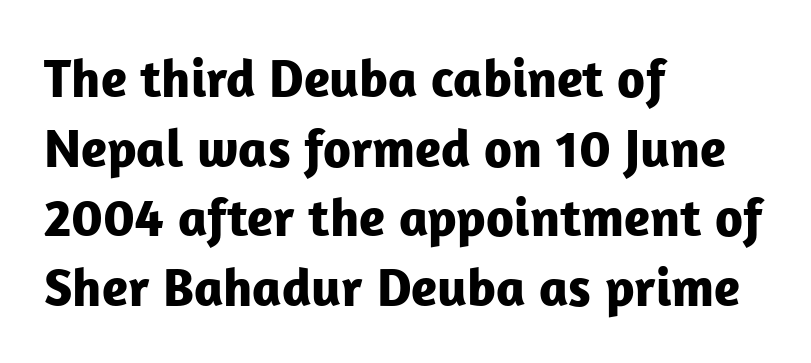
{"serif": "no", "italic": "no", "bold": "yes", "weight": "bold", "width": "normal", "stroke_contrast": "low", "x_height": "medium", "monospaced": "no", "underline": "no", "align": "left", "line_spacing": "normal", "line_spacing_ratio": 1.29, "letter_spacing": "normal", "letter_spacing_em": 0.0, "glyph_px": 54}
